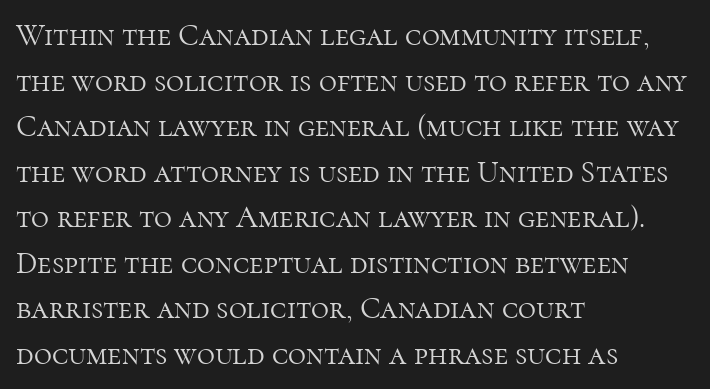
{"serif": "yes", "italic": "no", "bold": "no", "weight": "light", "width": "normal", "stroke_contrast": "high", "x_height": "medium", "monospaced": "no", "underline": "no", "align": "left", "line_spacing": "normal", "line_spacing_ratio": 1.47, "letter_spacing": "normal", "letter_spacing_em": 0.0, "glyph_px": 31}
